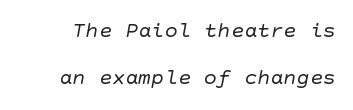
Q: Is the text bold? A: No.
Q: Is the text underlined? A: No.
Q: Is the spacing between letters normal or unusually wide? A: Normal.
Q: Is the spacing between lines tight, normal or loose? A: Loose.
